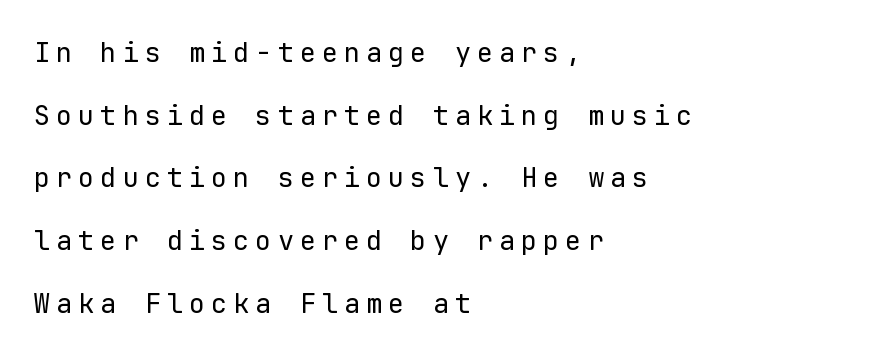
Notice the wide empty band between every row — that's loose leading. Beneath every word, the page is bare. Vertical strokes here are truly vertical. Words appear elongated and porous because spacing is wide. Does the copy run flush right? No — it runs flush left.
